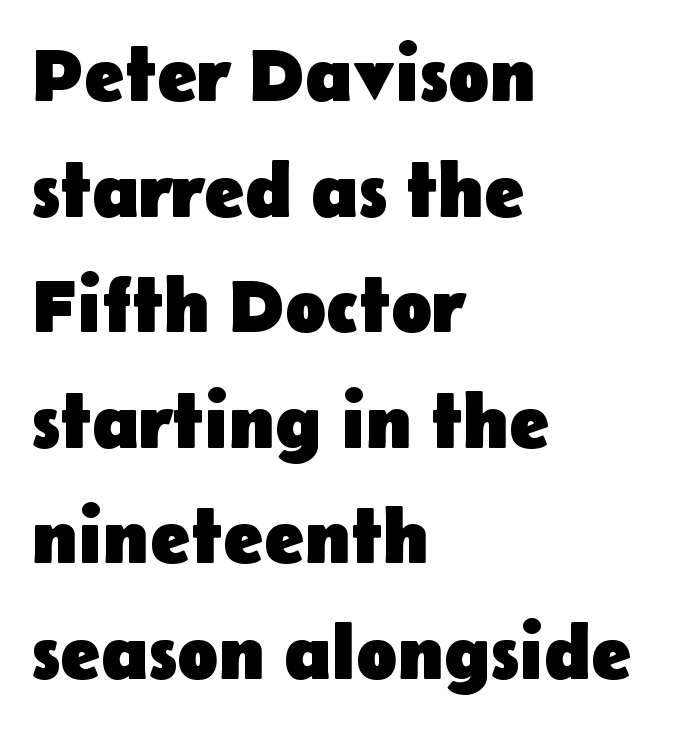
The image shows 76 px heavy sans-serif type, upright; set left-aligned, normal line spacing (1.52x), normal letter spacing, not underlined; low stroke contrast and a medium x-height.
